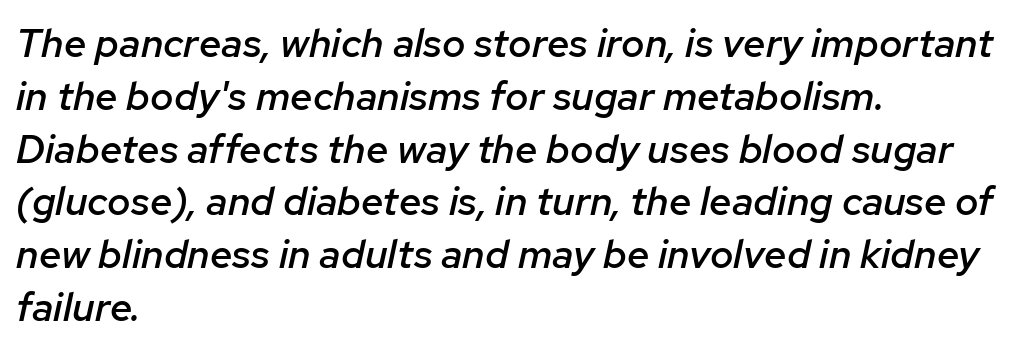
Q: Is the text bold? A: Semi-bold.
Q: Is the text italic (slanted)? A: Yes, it leans right by about 12 degrees.
Q: Is the text underlined? A: No.
Q: How is the paragraph aligned? A: Left-aligned.
Q: Is the spacing between letters normal or unusually wide? A: Normal.
Q: Is the spacing between lines tight, normal or loose? A: Normal.
Q: Width (condensed, normal, or wide)? A: Normal.
Q: Stroke contrast? A: Low.
Q: x-height? A: Medium.
Q: Monospaced? A: No.
